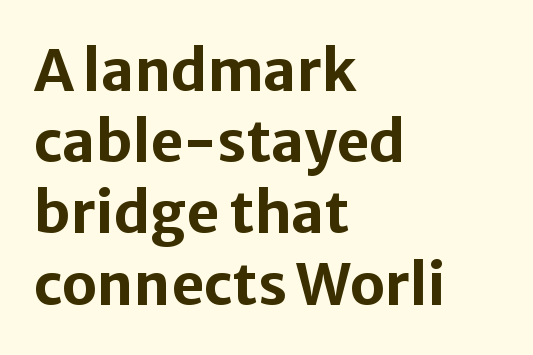
The setting favours the left margin, as ordinary paragraphs usually do. The type family on display is of the sans-serif kind. Whoever set this chose a conventional vertical rhythm. Honestly, the letter spacing is just normal — you wouldn't notice it. Any mark beneath the type? The region is blank. Nope, not italic — everything's standing straight.
